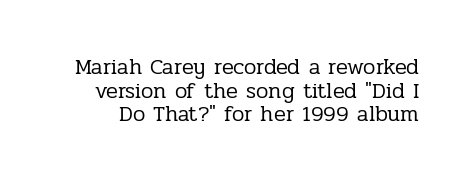
This block would grow much taller if given ordinary leading; it's compressed now. The lettering stays uniformly vertical, giving the passage a roman look. A light-to-regular cut is what we see here. Is the letter spacing exaggerated? No — it looks like the ordinary default. Lines of text with bare space underneath.
